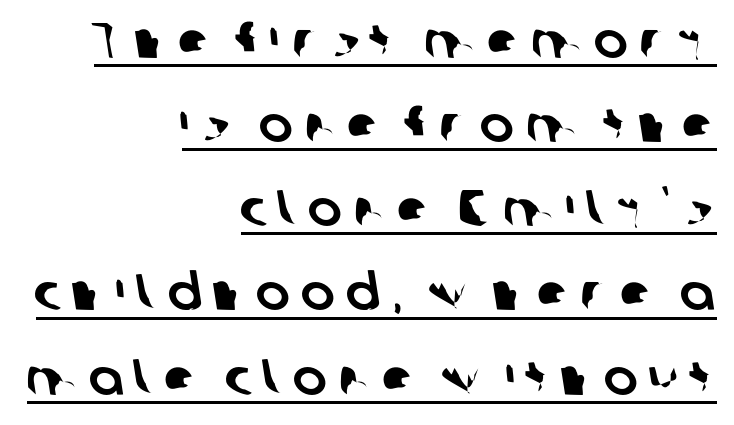
Q: Is the typeface a serif or a sans-serif typeface? A: Sans-serif.
Q: Is the text underlined? A: Yes.
Q: How is the paragraph aligned? A: Right-aligned.
Q: Is the spacing between letters normal or unusually wide? A: Unusually wide.
Q: Is the spacing between lines tight, normal or loose? A: Normal.
Q: Width (condensed, normal, or wide)? A: Normal.
Q: Stroke contrast? A: Low.
Q: x-height? A: Medium.
Q: Monospaced? A: No.
